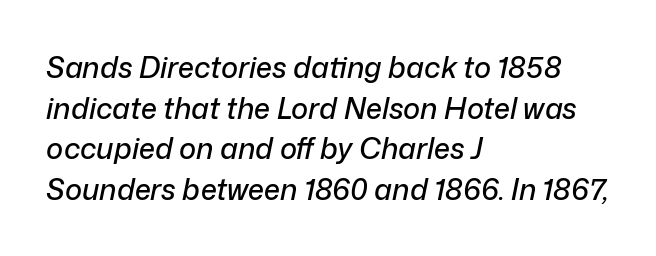
The face used here has a pronounced slope to its letters. Proportional: the letters do not fall into vertical columns. Horizontally, the lines are justified to the leading edge only. Plain, unruled lines of type. Caption: standard tracking, unaltered.
